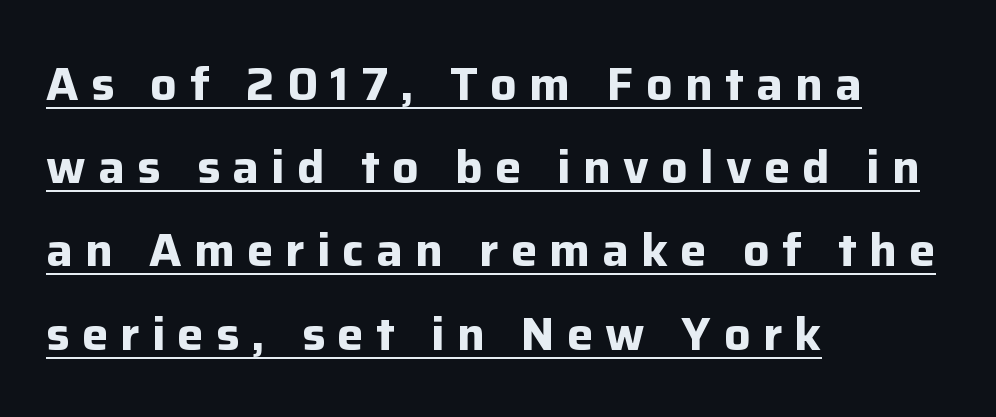
Q: Is the text bold? A: Yes.
Q: Is the text italic (slanted)? A: No, it is upright.
Q: Is the typeface a serif or a sans-serif typeface? A: Sans-serif.
Q: Is the text underlined? A: Yes.
Q: How is the paragraph aligned? A: Left-aligned.
Q: Is the spacing between letters normal or unusually wide? A: Unusually wide.
Q: Width (condensed, normal, or wide)? A: Normal.
Q: Stroke contrast? A: Low.
Q: x-height? A: Medium.
Q: Monospaced? A: No.
